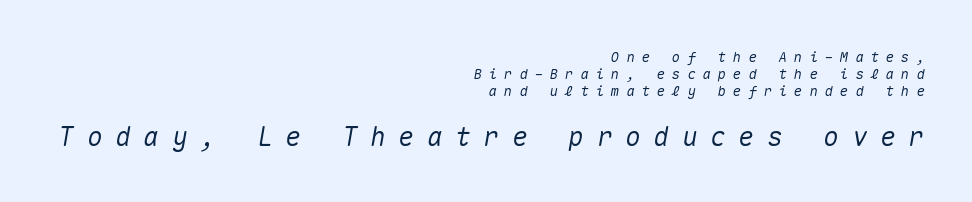
Q: Is the text italic (slanted)? A: Yes, it leans right by about 10 degrees.
Q: Is the text underlined? A: No.
Q: How is the paragraph aligned? A: Right-aligned.
Q: Is the spacing between letters normal or unusually wide? A: Unusually wide.
Q: Which block of text is set in a larger size, the first (top) or the second (bottom)? A: The second (bottom) one.
